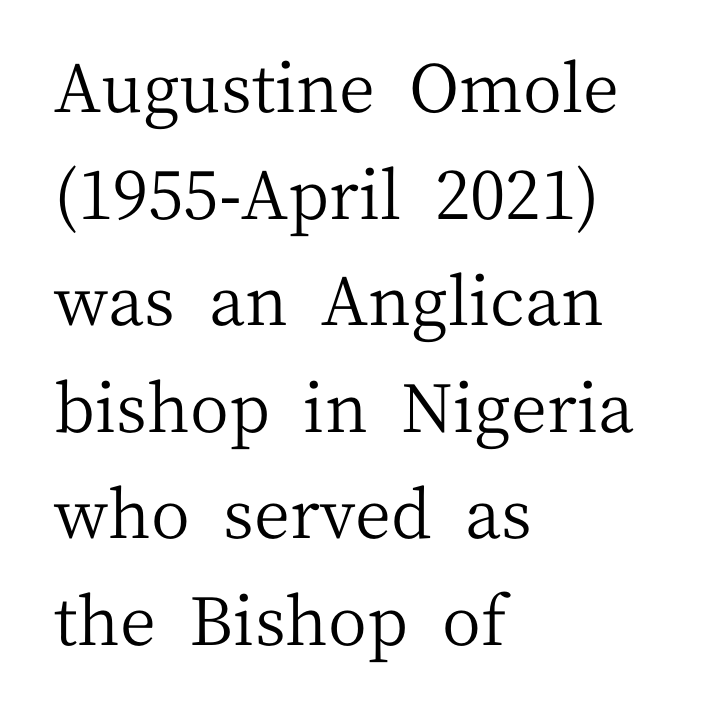
{"serif": "yes", "italic": "no", "bold": "no", "weight": "regular", "width": "normal", "stroke_contrast": "medium", "x_height": "medium", "monospaced": "no", "underline": "no", "align": "left", "line_spacing": "normal", "line_spacing_ratio": 1.59, "letter_spacing": "normal", "letter_spacing_em": 0.0, "glyph_px": 67}
